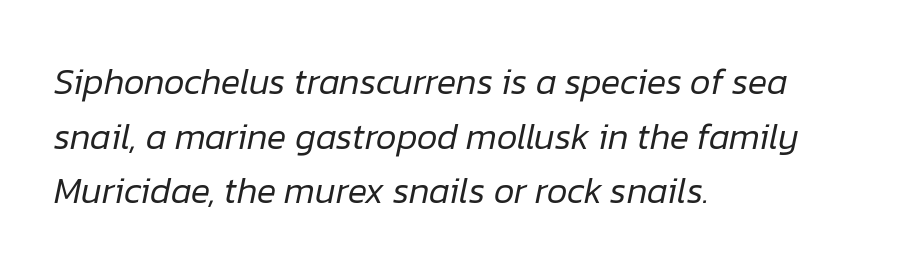
Do the characters align in a grid? No, the font is proportional. You could call the tracking neutral — neither tight nor loose. Normally led — the rows are evenly, conventionally spaced. Which margin do the lines hug? The left one — the right edge is uneven. Only glyphs here, with clear space below each row. The face used here has a pronounced slope to its letters.
